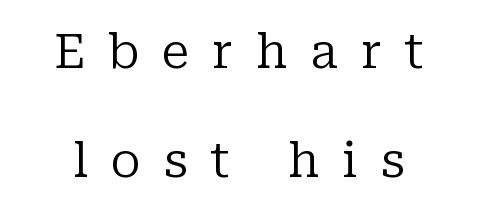
{"serif": "yes", "italic": "no", "bold": "no", "weight": "regular", "width": "normal", "stroke_contrast": "low", "x_height": "medium", "monospaced": "no", "underline": "no", "line_spacing": "loose", "line_spacing_ratio": 2.28, "letter_spacing": "wide", "letter_spacing_em": 0.47, "glyph_px": 48}
